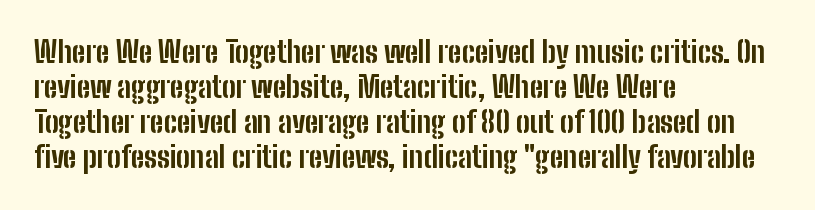
{"serif": "no", "italic": "no", "bold": "yes", "weight": "bold", "width": "condensed", "stroke_contrast": "low", "x_height": "medium", "monospaced": "no", "underline": "no", "align": "left", "line_spacing_ratio": 1.21, "letter_spacing": "normal", "letter_spacing_em": 0.0, "glyph_px": 29}
